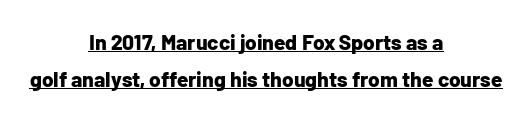
The image shows 21 px bold type, upright; set centered, line spacing 1.78x, normal letter spacing, underlined.
